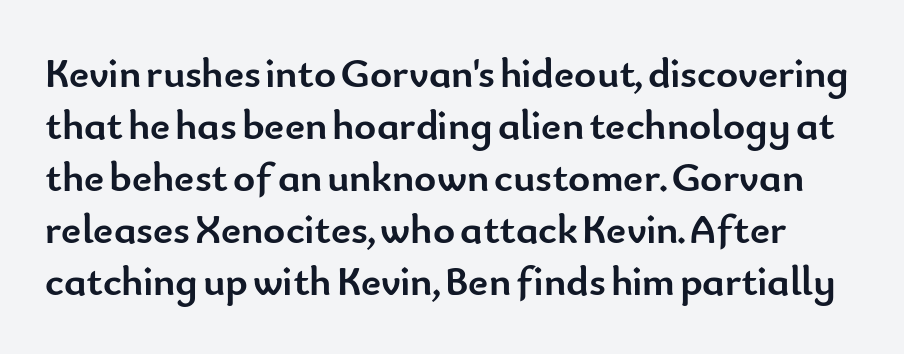
The image shows 42 px semibold sans-serif type, upright; set line spacing 1.24x, normal letter spacing, not underlined; low stroke contrast and a small x-height.
